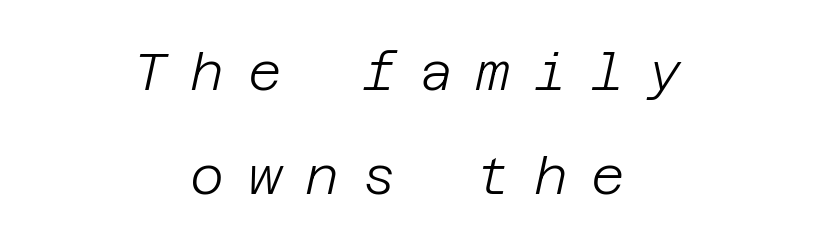
Stroke thickness stays within the range of a standard reading face or lighter. The strip under each line holds only bare page. In terms of posture, this sample is oblique. Here the glyphs are tracked loosely, breaking word shapes into spaced letters. Typeset on center — no edge is straight.
